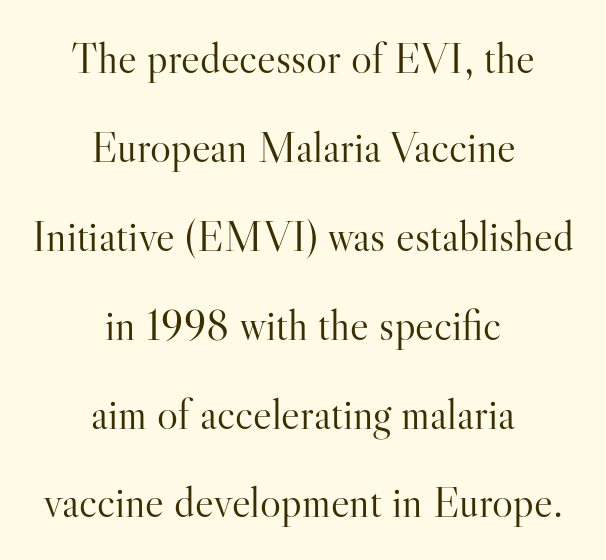
The image shows 44 px light serif type, upright; set centered, loose line spacing (2.02x), normal letter spacing, not underlined; high stroke contrast and a small x-height.
